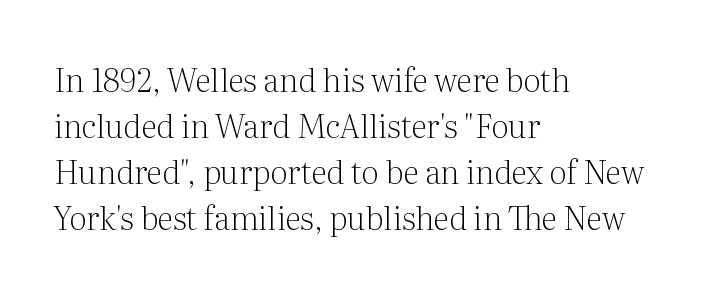
Every stem runs plumb, perpendicular to the baseline. Standard letterfit; no display-style spreading of the glyphs. Each new line begins a customary step beneath the previous one. Think of a printed novel: that variable character pitch is what you see here. The specimen omits any rule beneath the text block's lines. The ragged edge is on the right, which tells us the setting is flush left.
